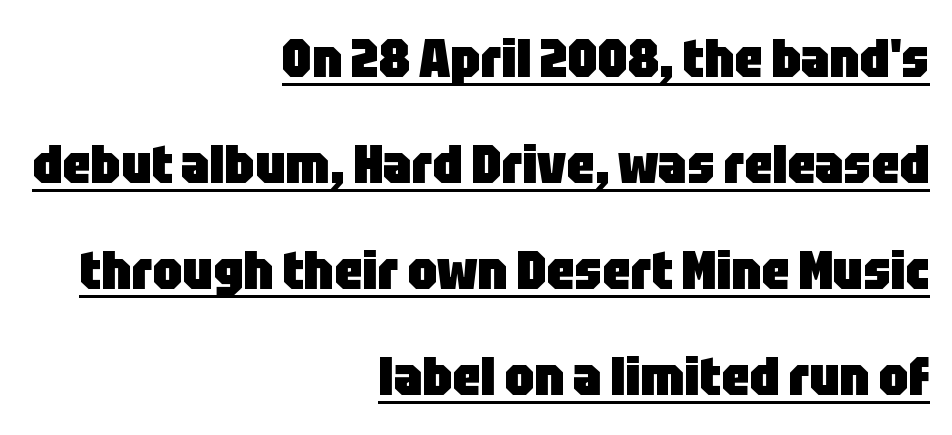
{"serif": "no", "italic": "no", "bold": "yes", "weight": "heavy", "width": "condensed", "stroke_contrast": "low", "x_height": "large", "monospaced": "no", "underline": "yes", "align": "right", "line_spacing": "loose", "line_spacing_ratio": 1.96, "letter_spacing": "normal", "letter_spacing_em": 0.0, "glyph_px": 54}
